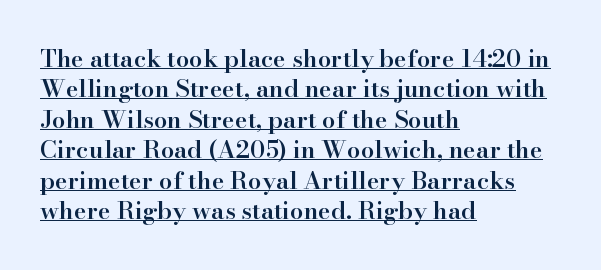
{"italic": "no", "bold": "semi", "underline": "yes", "align": "left", "line_spacing": "normal", "line_spacing_ratio": 1.27, "letter_spacing": "normal", "letter_spacing_em": 0.0, "glyph_px": 24}
